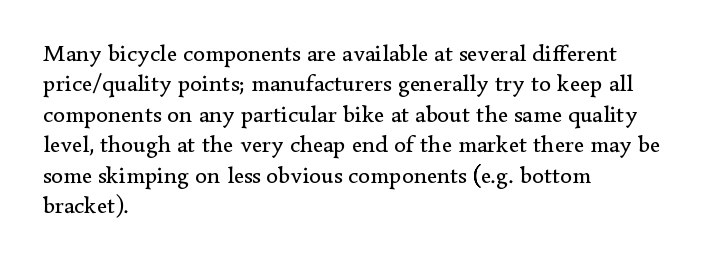
{"italic": "no", "bold": "no", "underline": "no", "align": "left", "line_spacing": "normal", "line_spacing_ratio": 1.27, "letter_spacing": "normal", "letter_spacing_em": 0.0, "glyph_px": 24}
